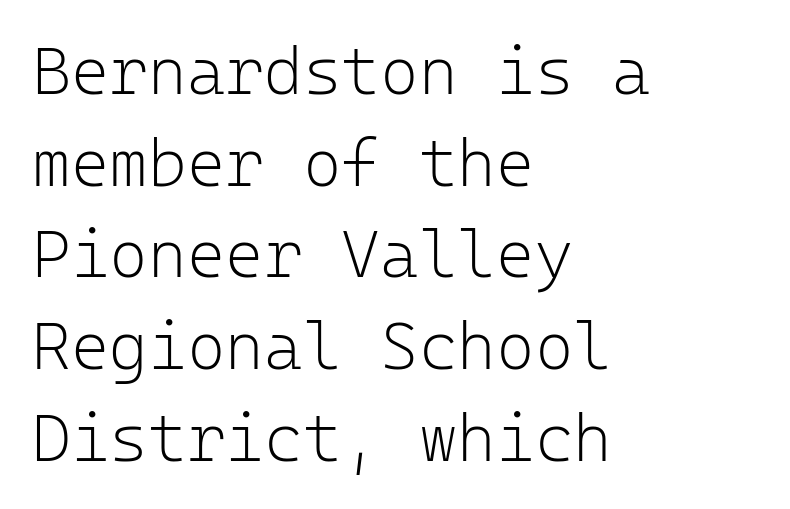
{"serif": "no", "italic": "no", "bold": "no", "weight": "light", "width": "normal", "stroke_contrast": "low", "x_height": "medium", "monospaced": "yes", "underline": "no", "align": "left", "line_spacing": "normal", "line_spacing_ratio": 1.39, "letter_spacing": "normal", "letter_spacing_em": 0.0, "glyph_px": 66}
